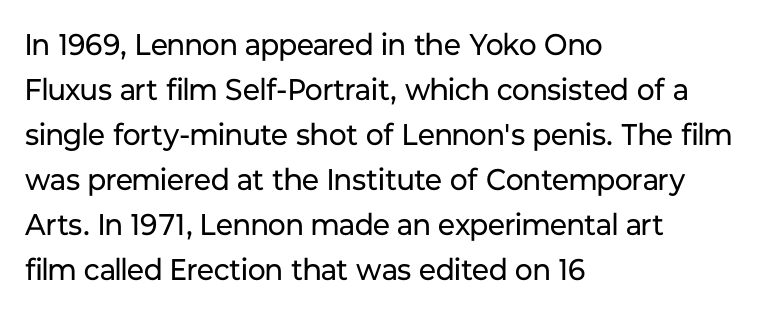
The image shows 30 px regular-weight sans-serif type, upright; set left-aligned, normal line spacing (1.5x), normal letter spacing, not underlined; low stroke contrast and a medium x-height.
